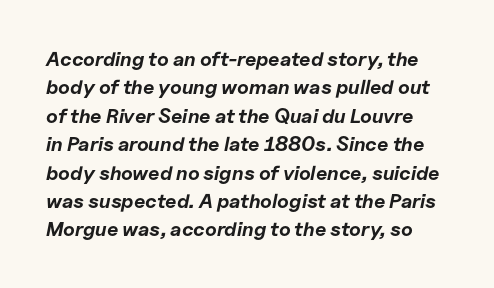
{"italic": "yes", "lean": "right", "slant_degrees": 11, "bold": "yes", "underline": "no", "line_spacing": "normal", "line_spacing_ratio": 1.42, "letter_spacing": "normal", "letter_spacing_em": 0.0, "glyph_px": 20}
